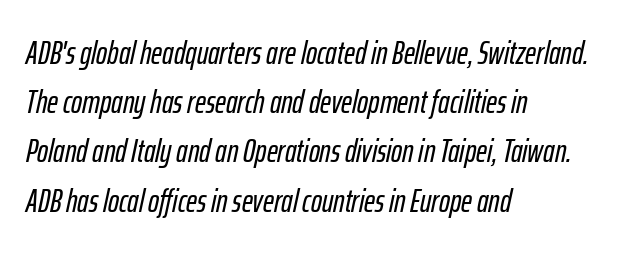
Look at the tracking — it's just the regular setting, nothing added. The axis of the letterforms is tilted away from vertical. Honestly, the row spacing looks completely unremarkable. The face used here is proportionally spaced, like ordinary book or web type. Letters rest on an invisible, unmarked baseline.
